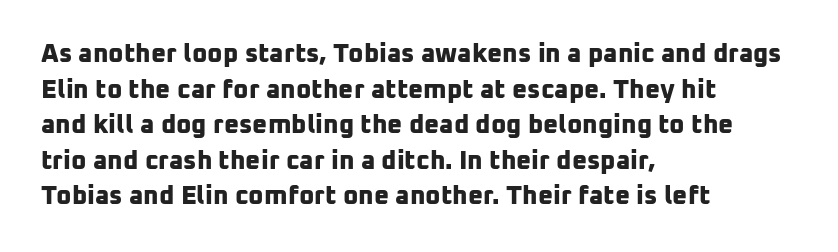
The image shows 26 px bold type; set left-aligned, normal line spacing (1.37x), normal letter spacing, not underlined.
